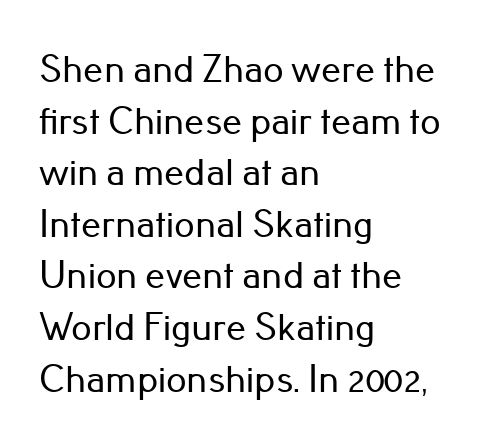
The image shows 40 px sans-serif type, upright; set left-aligned, normal line spacing (1.29x), normal letter spacing, not underlined; low stroke contrast and a small x-height.
